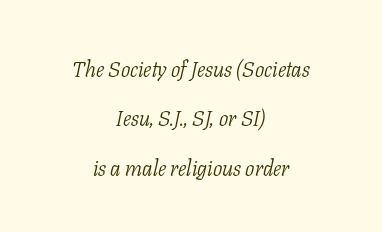
Does the leading feel generous? Absolutely, it's lavish. The tracking reads as untouched default to a designer's eye. Any mark beneath the type? The region is blank. The typography opts for an oblique posture over an upright one. No letter is thick-stroked: the sample isn't bold.
